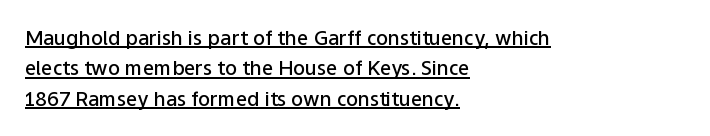
Each word holds together tightly as a unit, with standard inter-letter gaps. Looks like someone drew a line under every word here. Horizontal bands of white between lines are of average thickness. Horizontally, the lines are justified to the leading edge only. Is there any slant? The stems are plumb.
